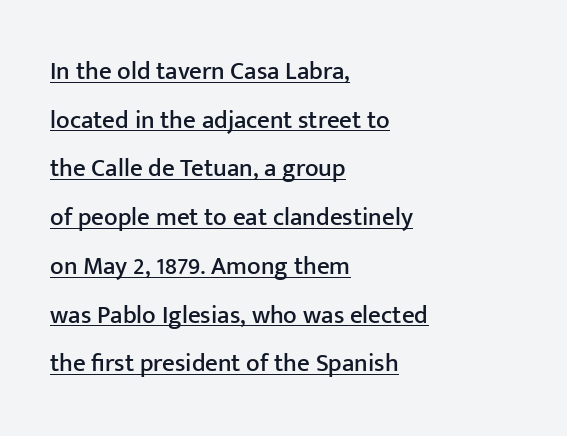
The image shows 25 px text type, upright; set left-aligned, loose line spacing (1.95x), normal letter spacing, underlined.
